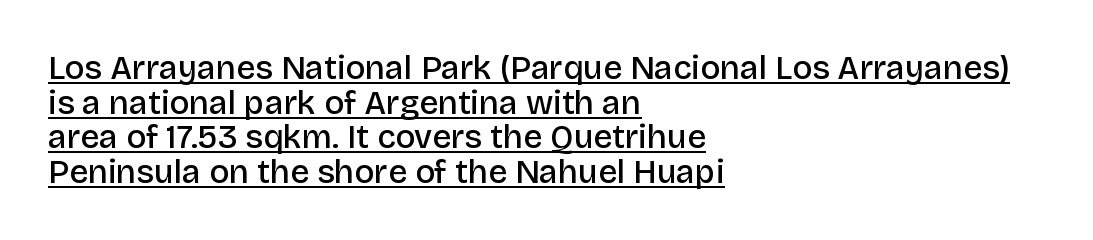
Q: Is the text bold? A: Semi-bold.
Q: Is the text italic (slanted)? A: No, it is upright.
Q: Is the typeface a serif or a sans-serif typeface? A: Sans-serif.
Q: Is the text underlined? A: Yes.
Q: How is the paragraph aligned? A: Left-aligned.
Q: Is the spacing between letters normal or unusually wide? A: Normal.
Q: Is the spacing between lines tight, normal or loose? A: Tight.
Q: Width (condensed, normal, or wide)? A: Normal.
Q: Stroke contrast? A: Low.
Q: x-height? A: Large.
Q: Monospaced? A: No.
